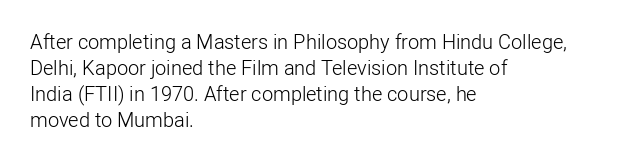
Q: Is the text bold? A: No.
Q: Is the text italic (slanted)? A: No, it is upright.
Q: Is the text underlined? A: No.
Q: How is the paragraph aligned? A: Left-aligned.
Q: Is the spacing between letters normal or unusually wide? A: Normal.
Q: Is the spacing between lines tight, normal or loose? A: Normal.
